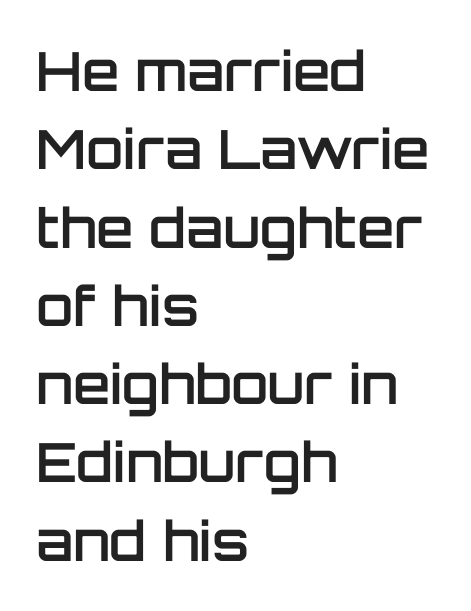
Q: Is the text bold? A: Semi-bold.
Q: Is the text italic (slanted)? A: No, it is upright.
Q: Is the typeface a serif or a sans-serif typeface? A: Sans-serif.
Q: Is the text underlined? A: No.
Q: How is the paragraph aligned? A: Left-aligned.
Q: Is the spacing between letters normal or unusually wide? A: Normal.
Q: Is the spacing between lines tight, normal or loose? A: Normal.
Q: Width (condensed, normal, or wide)? A: Normal.
Q: Stroke contrast? A: Low.
Q: x-height? A: Large.
Q: Monospaced? A: No.
